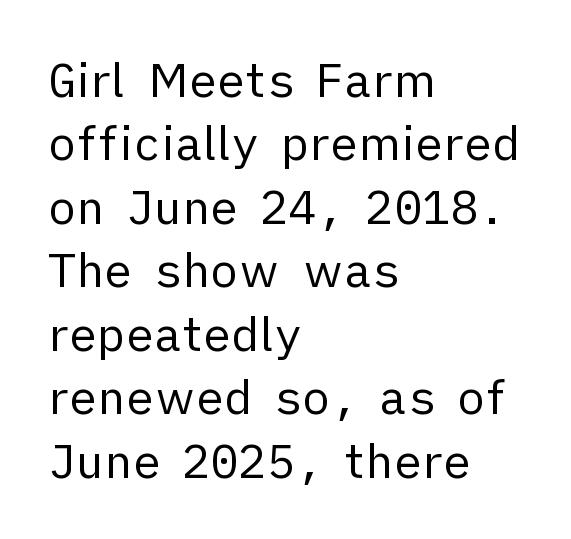
The image shows 47 px regular-weight sans-serif type, upright; set left-aligned, normal line spacing (1.35x), normal letter spacing, not underlined; low stroke contrast and a medium x-height.
